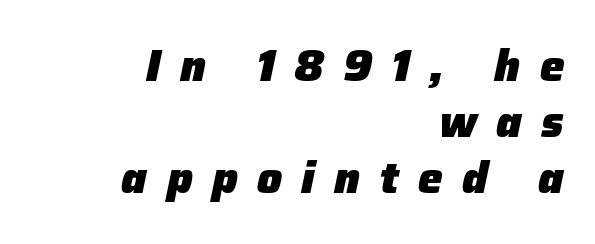
Q: Is the text bold? A: Yes.
Q: Is the text italic (slanted)? A: Yes, it leans right by about 12 degrees.
Q: Is the text underlined? A: No.
Q: How is the paragraph aligned? A: Right-aligned.
Q: Is the spacing between letters normal or unusually wide? A: Unusually wide.
Q: Is the spacing between lines tight, normal or loose? A: Normal.
Q: Width (condensed, normal, or wide)? A: Normal.
Q: Stroke contrast? A: Low.
Q: x-height? A: Medium.
Q: Monospaced? A: No.
